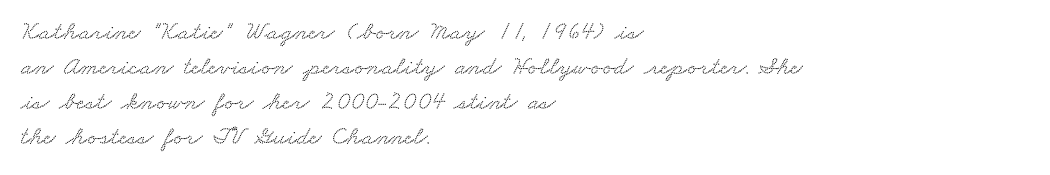
The image shows 26 px text type; set left-aligned, normal line spacing (1.35x), normal letter spacing, not underlined.
